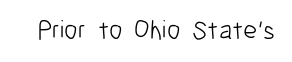
Has an underline been added? It has not. The type is set solid horizontally, with unmodified tracking. The characters are drawn with everyday or finer stroke widths. Every character sits straight up, as roman type does.
